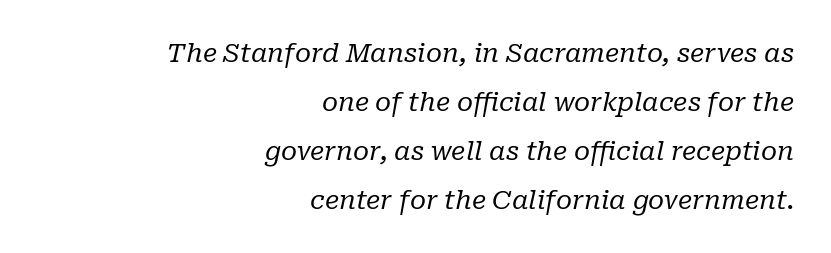
The letterforms sit at book weight or below. Descender tails drop into unmarked territory. The ragged edge is on the left, which tells us the setting is flush right. Words appear dense and cohesive because spacing is normal.
